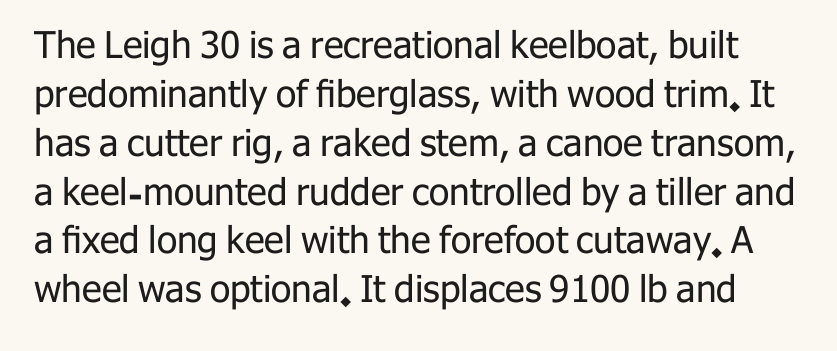
{"serif": "no", "italic": "no", "bold": "no", "weight": "regular", "width": "normal", "stroke_contrast": "low", "x_height": "medium", "monospaced": "no", "underline": "no", "line_spacing": "normal", "line_spacing_ratio": 1.32, "letter_spacing": "normal", "letter_spacing_em": 0.0, "glyph_px": 37}
